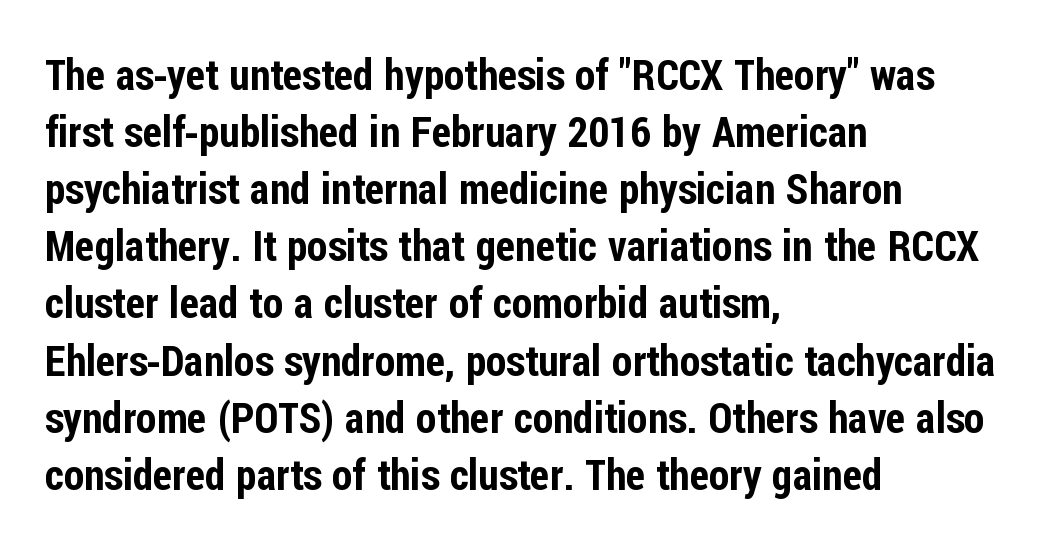
The image shows 42 px condensed sans-serif type, upright; set left-aligned, normal line spacing (1.36x), normal letter spacing, not underlined; low stroke contrast and a medium x-height.
